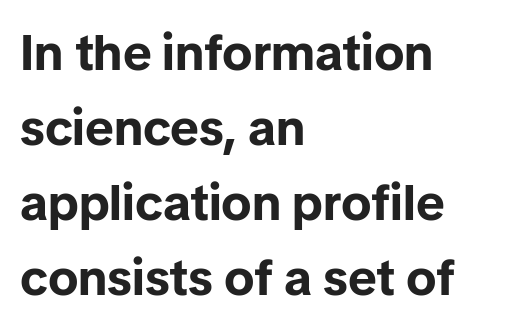
{"serif": "no", "italic": "no", "bold": "yes", "weight": "bold", "width": "normal", "stroke_contrast": "low", "x_height": "medium", "monospaced": "no", "underline": "no", "align": "left", "line_spacing": "normal", "line_spacing_ratio": 1.5, "letter_spacing": "normal", "letter_spacing_em": 0.0, "glyph_px": 50}
